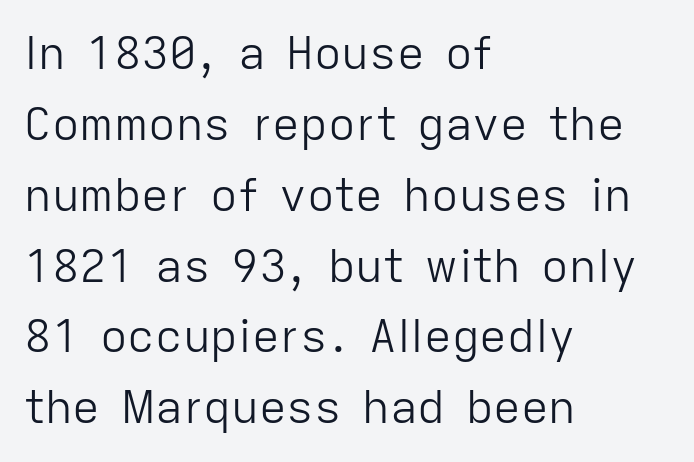
Q: Is the text bold? A: No.
Q: Is the text italic (slanted)? A: No, it is upright.
Q: Is the typeface a serif or a sans-serif typeface? A: Sans-serif.
Q: Is the text underlined? A: No.
Q: How is the paragraph aligned? A: Left-aligned.
Q: Is the spacing between letters normal or unusually wide? A: Normal.
Q: Is the spacing between lines tight, normal or loose? A: Normal.
Q: Width (condensed, normal, or wide)? A: Normal.
Q: Stroke contrast? A: Low.
Q: x-height? A: Medium.
Q: Monospaced? A: No.
